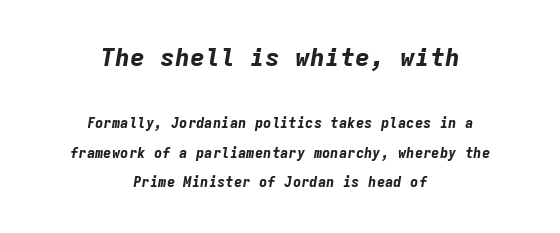
The zone under the glyphs is completely vacant. Horizontally, the lines are justified to the midpoint only. Characters follow at the spacing the type designer built in. Strokes here are thick enough to call this a true bold.
